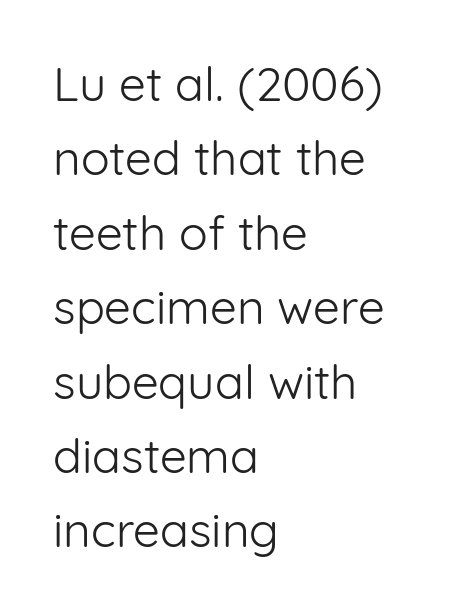
The image shows 48 px light sans-serif type, upright; set left-aligned, normal line spacing (1.55x), normal letter spacing, not underlined; low stroke contrast and a medium x-height.
